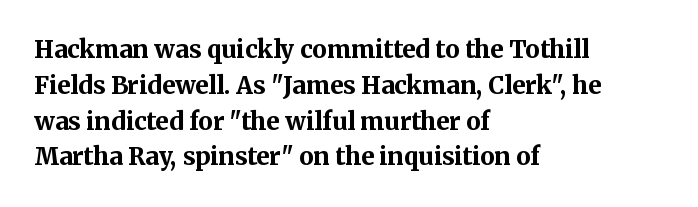
The image shows 24 px bold type, upright; set left-aligned, normal line spacing (1.49x), normal letter spacing, not underlined.
